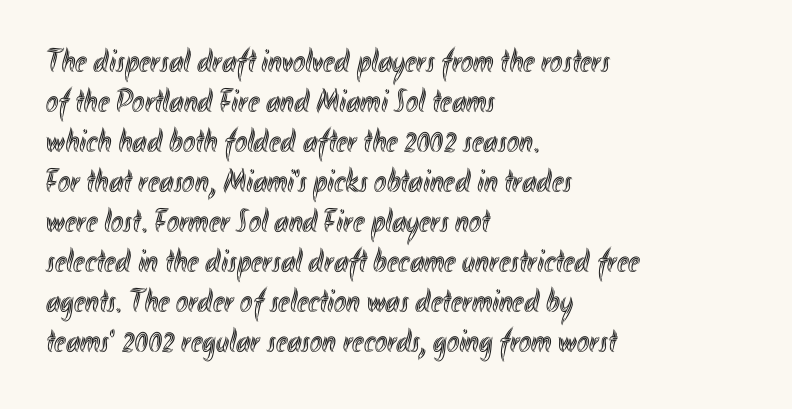
Q: Is the text italic (slanted)? A: Yes.
Q: Is the text underlined? A: No.
Q: How is the paragraph aligned? A: Left-aligned.
Q: Is the spacing between letters normal or unusually wide? A: Normal.
Q: Width (condensed, normal, or wide)? A: Condensed.
Q: x-height? A: Small.
Q: Monospaced? A: No.
